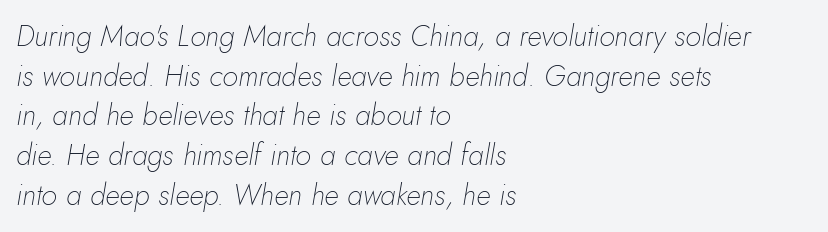
The letters sit at their default tracking, neither squeezed nor spread. The face used here is proportionally spaced, like ordinary book or web type. The block of text has a typical density, with ordinary space between rows. The weight tops out at a normal text grade. Slanted lettering throughout.
